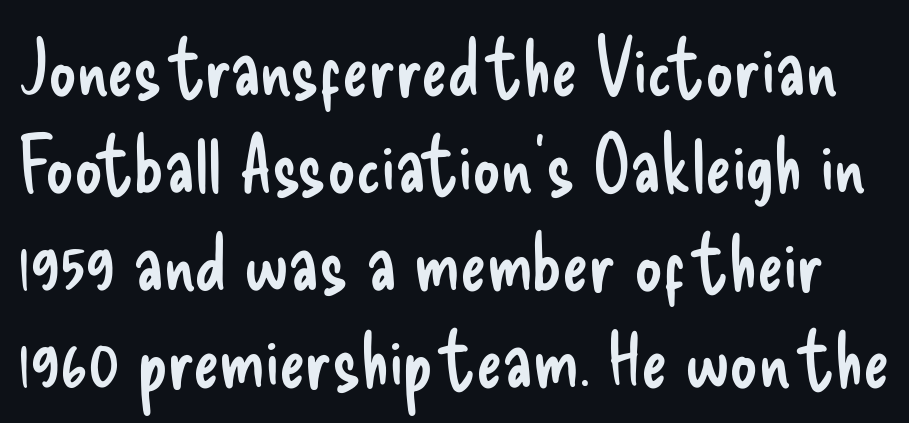
{"serif": "no", "italic": "no", "bold": "no", "weight": "regular", "width": "condensed", "stroke_contrast": "low", "x_height": "small", "monospaced": "no", "underline": "no", "line_spacing": "normal", "line_spacing_ratio": 1.25, "letter_spacing": "normal", "letter_spacing_em": 0.0, "glyph_px": 78}
